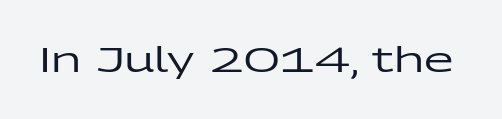
Rule under the text: the space is simply empty. Nothing unusual about the tracking: characters are spaced as the font intends. Nothing sits at the stroke ends, so this counts as sans-serif. The type sits square on the baseline with zero lean. The face used here is proportionally spaced, like ordinary book or web type.
